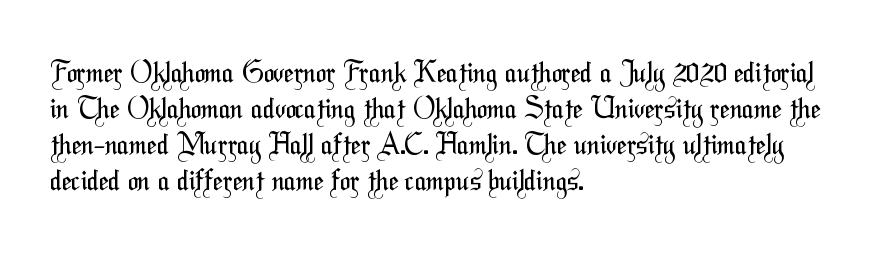
The leading is moderate, giving the passage an even texture. These lines are rendered in a variable-pitch font. In CSS terms this would be text-align: left. The text was rendered using a sans face with plain stroke endings. Students, note that the glyphs here touch the page at normal intervals. The typeface has the unassuming heft of standard copy or less.
